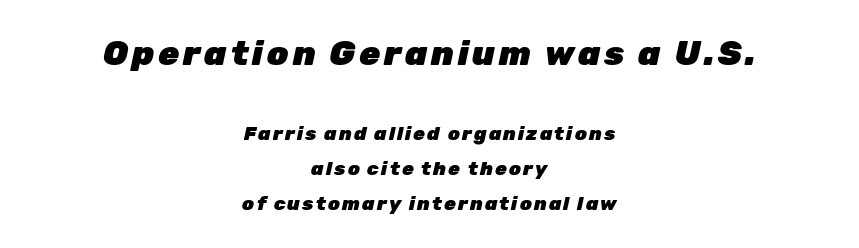
{"italic": "yes", "lean": "right", "slant_degrees": 12, "bold": "yes", "weight": "heavy", "width": "normal", "stroke_contrast": "low", "x_height": "medium", "monospaced": "no", "underline": "no", "align": "center", "line_spacing_ratio": 1.83, "larger_block": "first", "size_ratio": 1.79, "glyph_px": 34}
